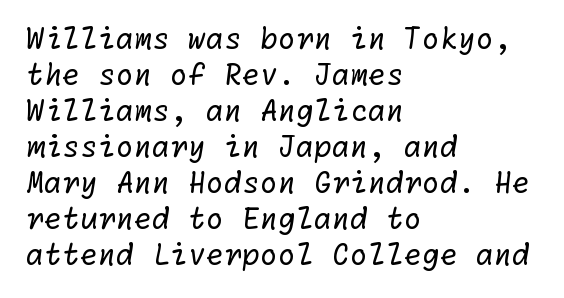
Letter spacing: default. Serif or sans? Sans — the stroke terminals are bare. Letters have the restrained weight of plain body copy at most. The typesetter chose a ragged-right arrangement here. This rendering features lettering with no underline.
